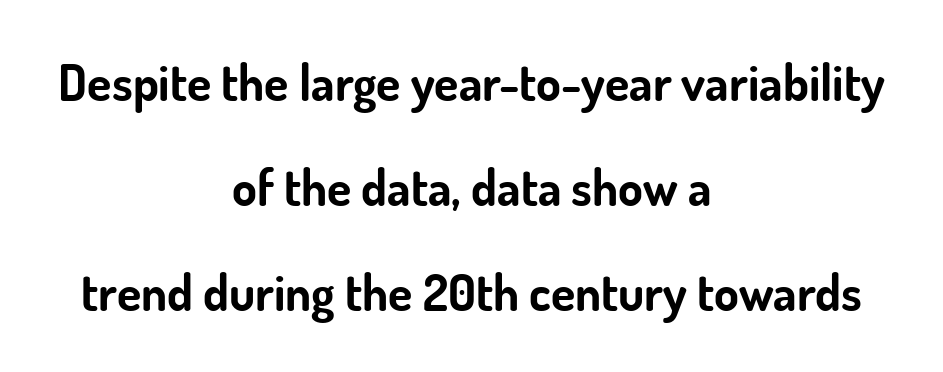
Q: Is the text bold? A: Yes.
Q: Is the text italic (slanted)? A: No, it is upright.
Q: Is the typeface a serif or a sans-serif typeface? A: Sans-serif.
Q: Is the text underlined? A: No.
Q: How is the paragraph aligned? A: Centered.
Q: Is the spacing between letters normal or unusually wide? A: Normal.
Q: Is the spacing between lines tight, normal or loose? A: Loose.
Q: Width (condensed, normal, or wide)? A: Normal.
Q: Stroke contrast? A: Low.
Q: x-height? A: Small.
Q: Monospaced? A: No.
